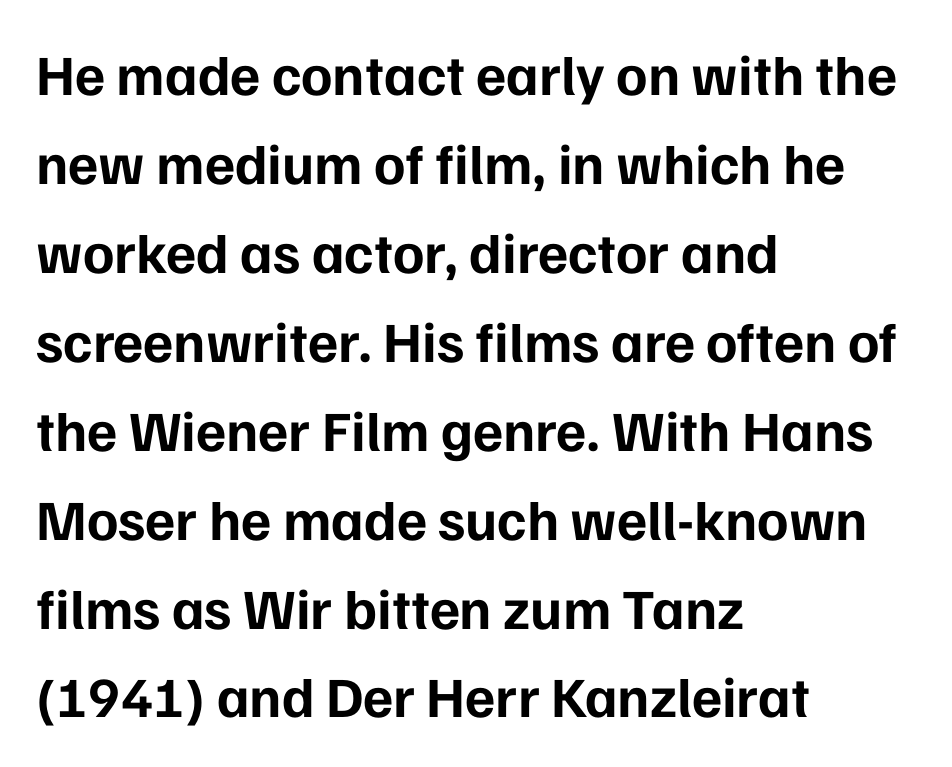
Q: Is the text bold? A: Yes.
Q: Is the text italic (slanted)? A: No, it is upright.
Q: Is the typeface a serif or a sans-serif typeface? A: Sans-serif.
Q: Is the text underlined? A: No.
Q: How is the paragraph aligned? A: Left-aligned.
Q: Is the spacing between letters normal or unusually wide? A: Normal.
Q: Is the spacing between lines tight, normal or loose? A: Normal.
Q: Width (condensed, normal, or wide)? A: Normal.
Q: Stroke contrast? A: Low.
Q: x-height? A: Medium.
Q: Monospaced? A: No.
